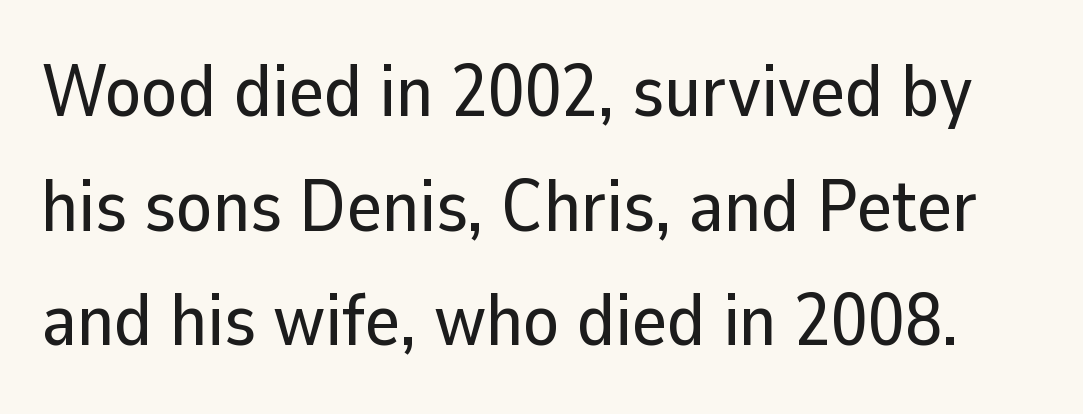
Q: Is the text italic (slanted)? A: No, it is upright.
Q: Is the typeface a serif or a sans-serif typeface? A: Sans-serif.
Q: Is the text underlined? A: No.
Q: Is the spacing between letters normal or unusually wide? A: Normal.
Q: Is the spacing between lines tight, normal or loose? A: Normal.
Q: Width (condensed, normal, or wide)? A: Normal.
Q: Stroke contrast? A: Low.
Q: x-height? A: Medium.
Q: Monospaced? A: No.
